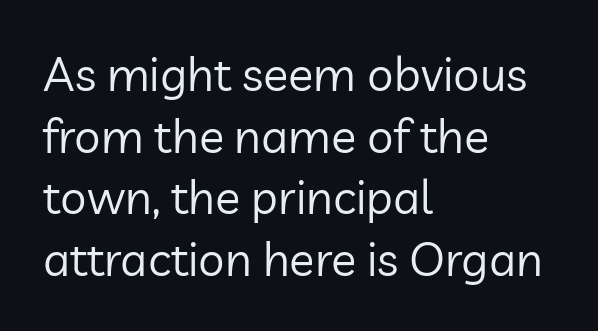
Q: Is the text bold? A: No.
Q: Is the text italic (slanted)? A: No, it is upright.
Q: Is the typeface a serif or a sans-serif typeface? A: Sans-serif.
Q: Is the text underlined? A: No.
Q: How is the paragraph aligned? A: Left-aligned.
Q: Is the spacing between letters normal or unusually wide? A: Normal.
Q: Is the spacing between lines tight, normal or loose? A: Normal.
Q: Width (condensed, normal, or wide)? A: Normal.
Q: Stroke contrast? A: Low.
Q: x-height? A: Medium.
Q: Monospaced? A: No.
